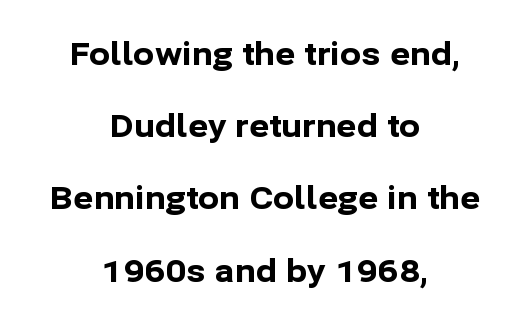
Q: Is the text bold? A: Yes.
Q: Is the text italic (slanted)? A: No, it is upright.
Q: Is the typeface a serif or a sans-serif typeface? A: Sans-serif.
Q: Is the text underlined? A: No.
Q: How is the paragraph aligned? A: Centered.
Q: Is the spacing between letters normal or unusually wide? A: Normal.
Q: Is the spacing between lines tight, normal or loose? A: Loose.
Q: Width (condensed, normal, or wide)? A: Normal.
Q: Stroke contrast? A: Low.
Q: x-height? A: Medium.
Q: Monospaced? A: No.
